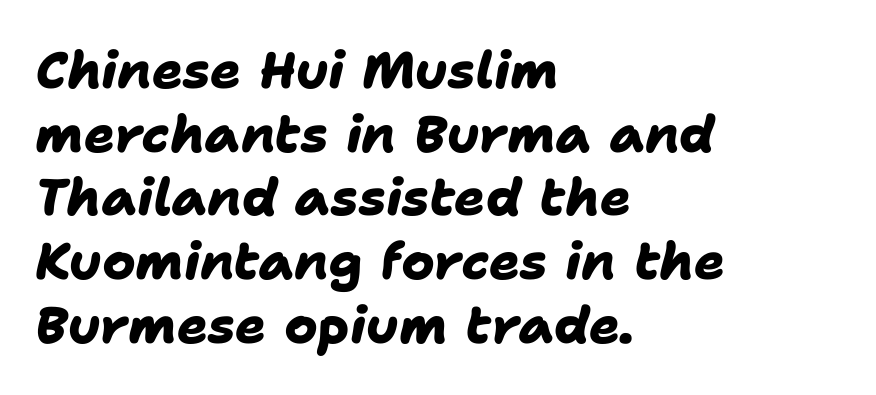
{"serif": "no", "bold": "yes", "weight": "heavy", "width": "normal", "stroke_contrast": "low", "x_height": "medium", "monospaced": "no", "underline": "no", "align": "left", "line_spacing": "normal", "line_spacing_ratio": 1.25, "letter_spacing": "normal", "letter_spacing_em": 0.0, "glyph_px": 51}
